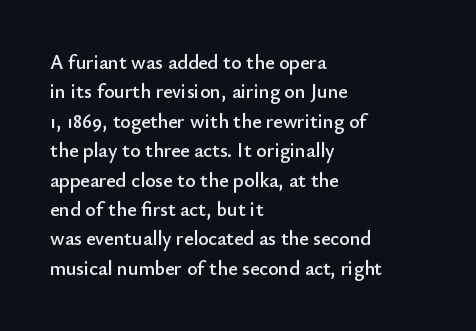
The image shows 20 px text type, upright; set left-aligned, normal line spacing (1.47x), normal letter spacing, not underlined.
